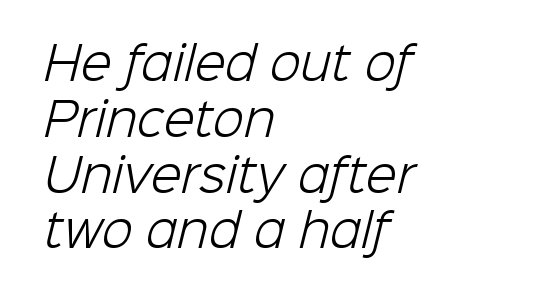
Q: Is the text bold? A: No.
Q: Is the typeface a serif or a sans-serif typeface? A: Sans-serif.
Q: Is the text underlined? A: No.
Q: How is the paragraph aligned? A: Left-aligned.
Q: Is the spacing between letters normal or unusually wide? A: Normal.
Q: Width (condensed, normal, or wide)? A: Normal.
Q: Stroke contrast? A: Low.
Q: x-height? A: Medium.
Q: Monospaced? A: No.
